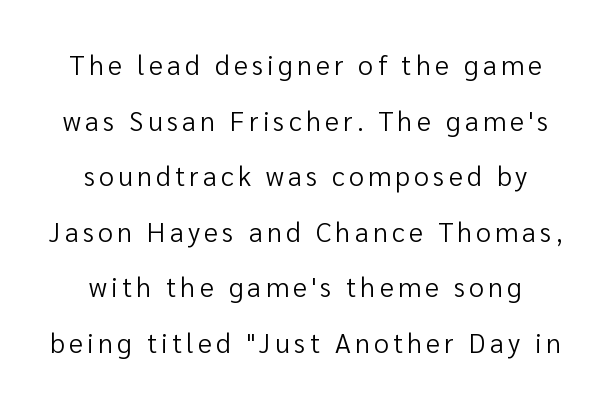
{"italic": "no", "bold": "no", "underline": "no", "line_spacing": "loose", "line_spacing_ratio": 2.06, "glyph_px": 27}
